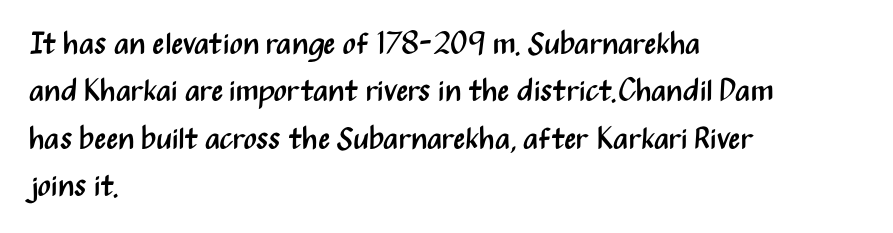
{"serif": "no", "italic": "no", "bold": "no", "weight": "regular", "width": "condensed", "stroke_contrast": "medium", "x_height": "medium", "monospaced": "no", "underline": "no", "align": "left", "line_spacing": "normal", "line_spacing_ratio": 1.53, "letter_spacing": "normal", "letter_spacing_em": 0.0, "glyph_px": 31}
